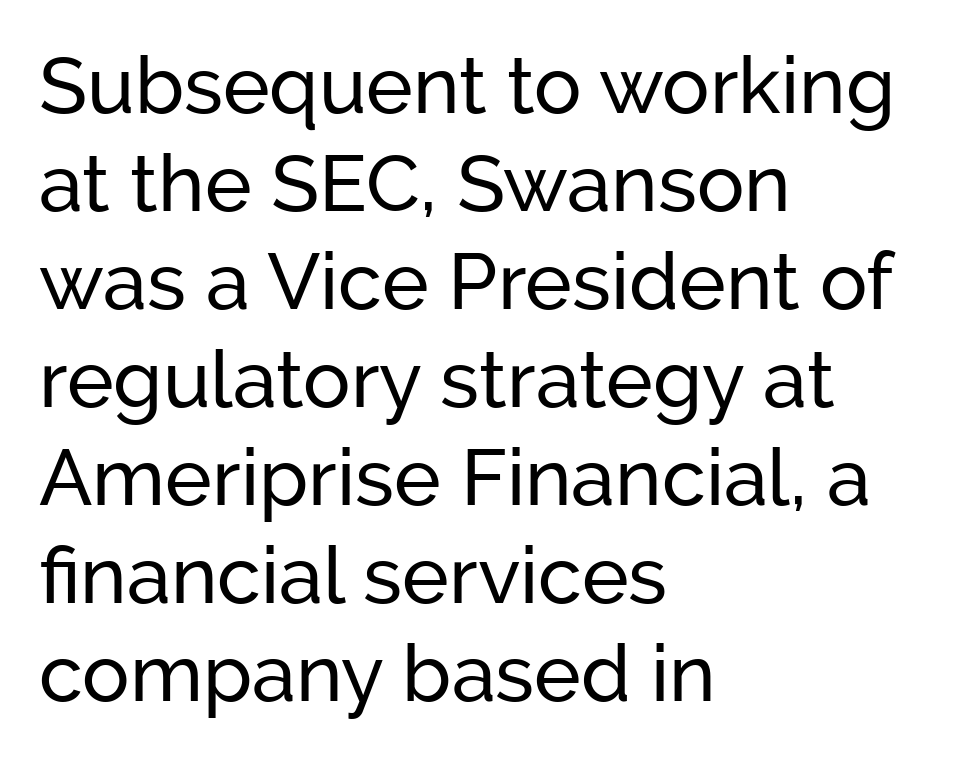
{"serif": "no", "italic": "no", "width": "normal", "stroke_contrast": "low", "x_height": "medium", "monospaced": "no", "underline": "no", "align": "left", "line_spacing_ratio": 1.24, "letter_spacing": "normal", "letter_spacing_em": 0.0, "glyph_px": 79}
